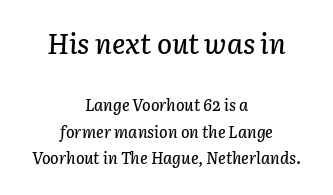
The image shows 28 px text type, italic (leaning right); set centered, normal line spacing (1.64x), normal letter spacing, not underlined; the first (top) block is 1.75x larger; low stroke contrast and a medium x-height.
